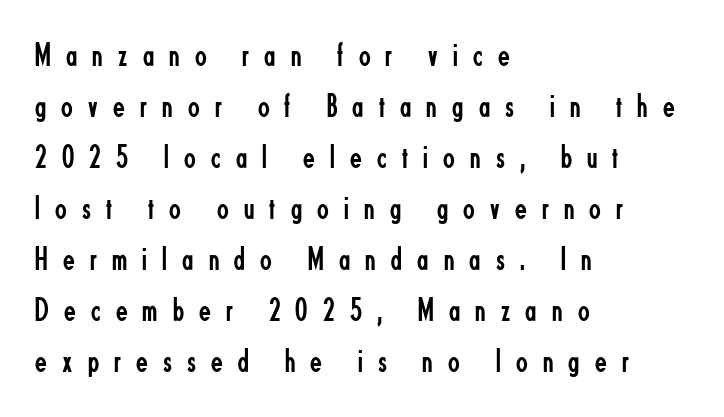
Here the glyphs are tracked loosely, breaking word shapes into spaced letters. Line beginnings align vertically; line endings do not. The rendering uses natural spacing where letterforms have individual widths. The rendering uses a moderate line-height, typical for paragraphs. Grotesque or geometric, the face here clearly has no serifs. Weight: in the light-to-regular range.
